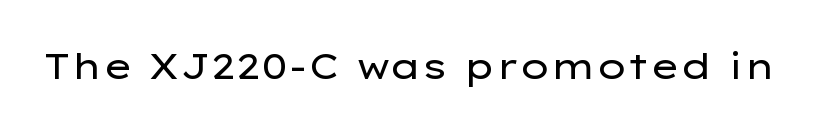
{"serif": "no", "italic": "no", "bold": "no", "weight": "regular", "width": "wide", "stroke_contrast": "low", "x_height": "medium", "monospaced": "no", "underline": "no", "letter_spacing": "normal", "letter_spacing_em": 0.0, "glyph_px": 36}
